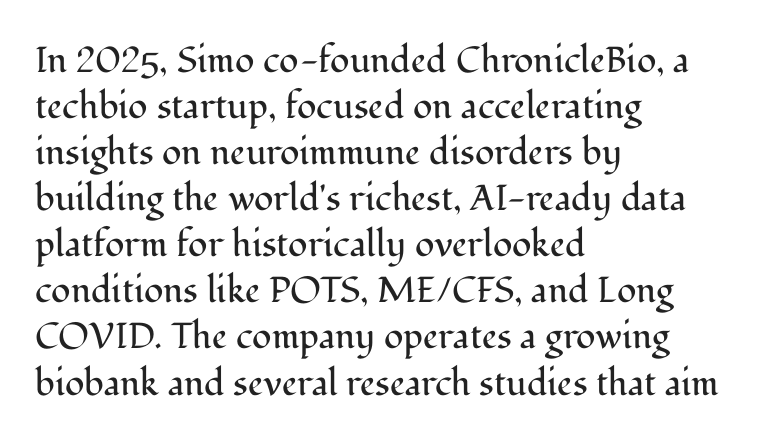
The image shows 36 px regular-weight serif type, upright; set left-aligned, normal line spacing (1.28x), normal letter spacing, not underlined; medium stroke contrast and a medium x-height.
